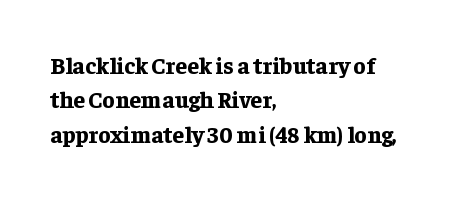
Q: Is the text bold? A: Yes.
Q: Is the text italic (slanted)? A: No, it is upright.
Q: Is the text underlined? A: No.
Q: How is the paragraph aligned? A: Left-aligned.
Q: Is the spacing between letters normal or unusually wide? A: Normal.
Q: Is the spacing between lines tight, normal or loose? A: Normal.
